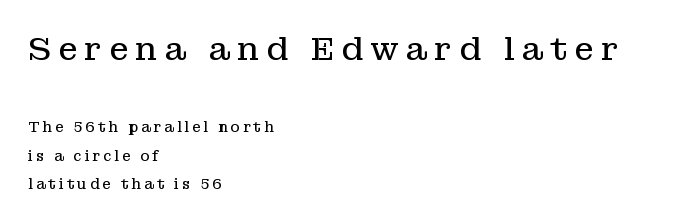
{"serif": "yes", "italic": "no", "bold": "no", "weight": "regular", "width": "normal", "stroke_contrast": "low", "x_height": "medium", "monospaced": "no", "underline": "no", "align": "left", "line_spacing": "loose", "line_spacing_ratio": 2.02, "letter_spacing": "wide", "letter_spacing_em": 0.21, "larger_block": "first", "size_ratio": 2.29, "glyph_px": 32}
